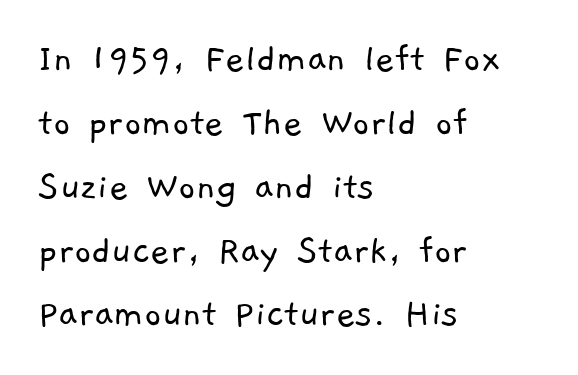
{"serif": "no", "bold": "no", "weight": "light", "width": "normal", "stroke_contrast": "low", "x_height": "medium", "monospaced": "no", "underline": "no", "align": "left", "line_spacing": "normal", "line_spacing_ratio": 1.52, "letter_spacing": "normal", "letter_spacing_em": 0.0, "glyph_px": 42}
